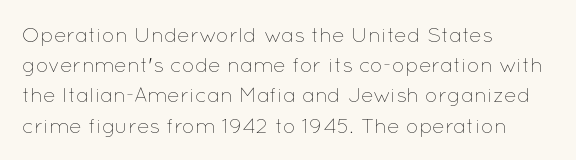
Q: Is the text bold? A: No.
Q: Is the text italic (slanted)? A: No, it is upright.
Q: Is the text underlined? A: No.
Q: How is the paragraph aligned? A: Left-aligned.
Q: Is the spacing between letters normal or unusually wide? A: Normal.
Q: Is the spacing between lines tight, normal or loose? A: Normal.
